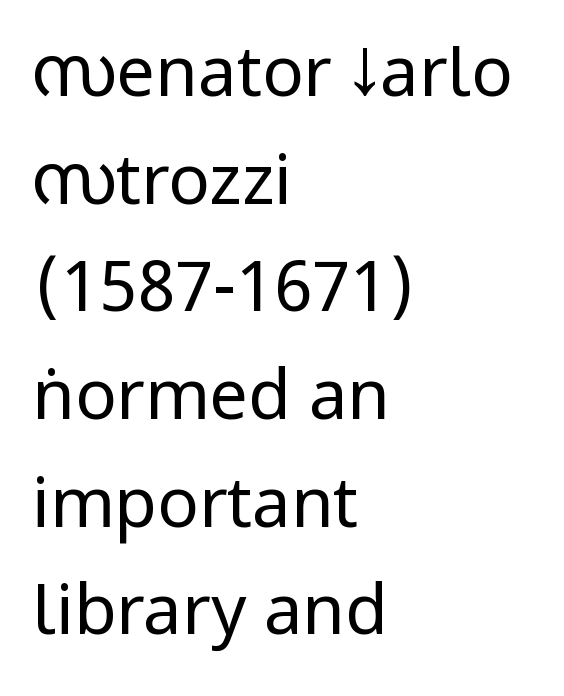
Q: Is the text bold? A: No.
Q: Is the text italic (slanted)? A: No, it is upright.
Q: Is the typeface a serif or a sans-serif typeface? A: Sans-serif.
Q: Is the text underlined? A: No.
Q: How is the paragraph aligned? A: Left-aligned.
Q: Is the spacing between letters normal or unusually wide? A: Normal.
Q: Is the spacing between lines tight, normal or loose? A: Normal.
Q: Width (condensed, normal, or wide)? A: Condensed.
Q: Stroke contrast? A: Low.
